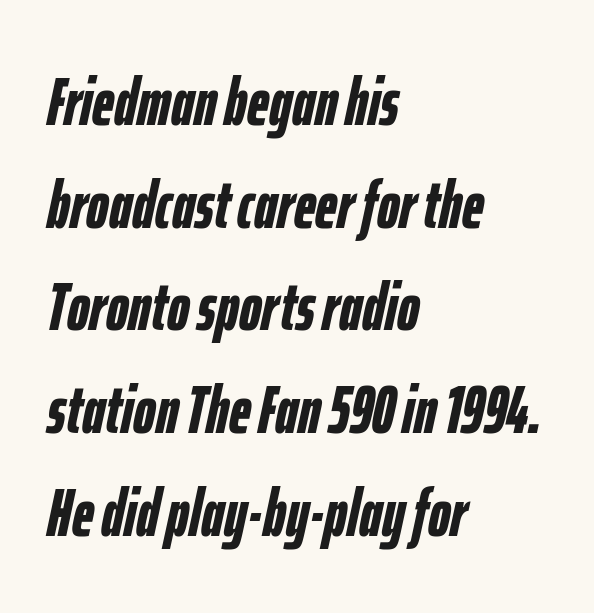
Q: Is the text bold? A: Yes.
Q: Is the text italic (slanted)? A: Yes, it leans right by about 12 degrees.
Q: Is the text underlined? A: No.
Q: How is the paragraph aligned? A: Left-aligned.
Q: Is the spacing between letters normal or unusually wide? A: Normal.
Q: Is the spacing between lines tight, normal or loose? A: Normal.
Q: Width (condensed, normal, or wide)? A: Condensed.
Q: Stroke contrast? A: Low.
Q: x-height? A: Medium.
Q: Monospaced? A: No.
